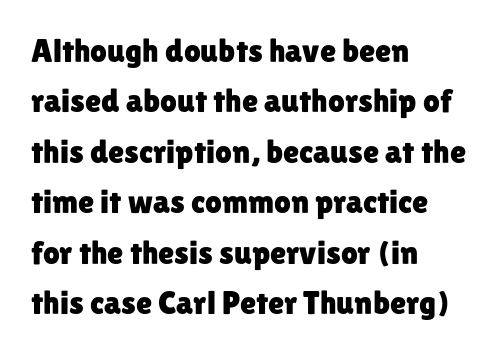
The rendering uses natural spacing where letterforms have individual widths. Honestly, there is no underline to notice here at all. Tracking here is standard; glyphs follow each other at the usual distance. The lettering stays uniformly vertical, giving the passage a roman look. Is there much room between lines? A standard amount, neither cramped nor airy. The lines in this sample share a left origin and differ only in where they stop.
